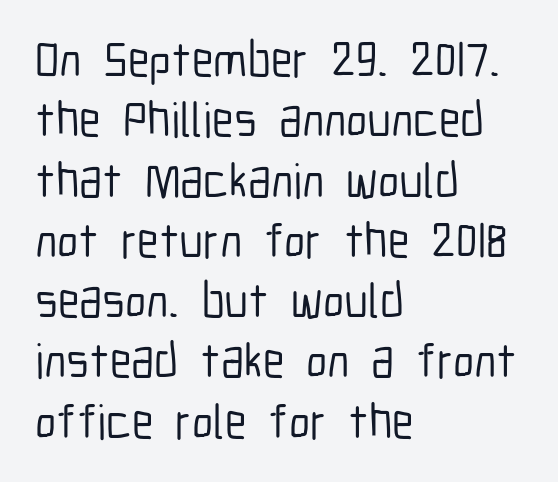
Is the letter spacing exaggerated? No — it looks like the ordinary default. This rendering uses left alignment, leaving the right contour irregular. This is the regular roman posture of the typeface. Underlining? Definitely not there. A typesetter would call this proportional, since set widths differ per character. A typesetter would label this face a sans.
